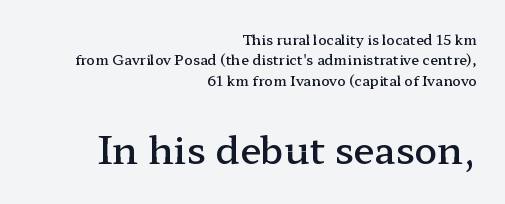
The image shows 38 px semibold, wide serif type, upright; set right-aligned, normal line spacing (1.45x), normal letter spacing, not underlined; the second (bottom) block is 2.71x larger; low stroke contrast and a medium x-height.
